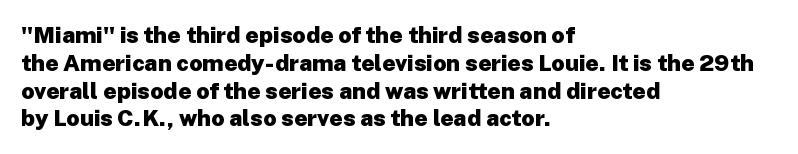
Short and long lines alike share a common starting point at left. Unlike italic type, these characters show no tilt at all. The passage shown is emphatically bold. The face used here is rendered with its standard letterfit. The space beneath each line is pristine and unruled.
